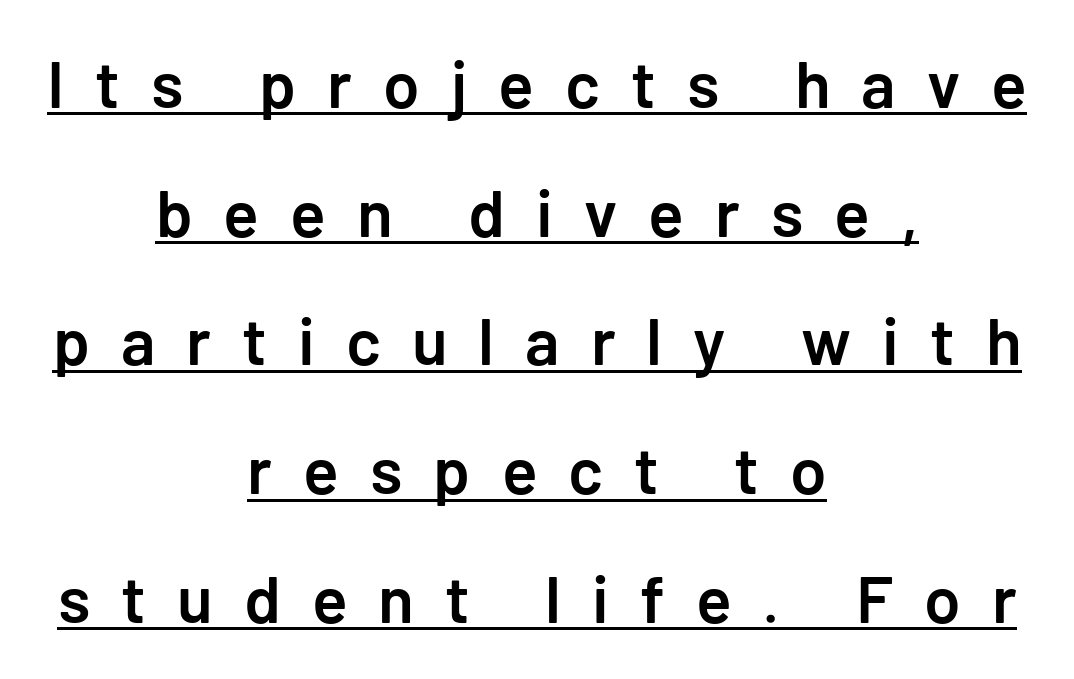
{"serif": "no", "italic": "no", "bold": "semi", "weight": "semibold", "width": "normal", "stroke_contrast": "low", "x_height": "medium", "underline": "yes", "align": "center", "line_spacing": "loose", "line_spacing_ratio": 1.95, "letter_spacing": "wide", "letter_spacing_em": 0.47, "glyph_px": 66}
